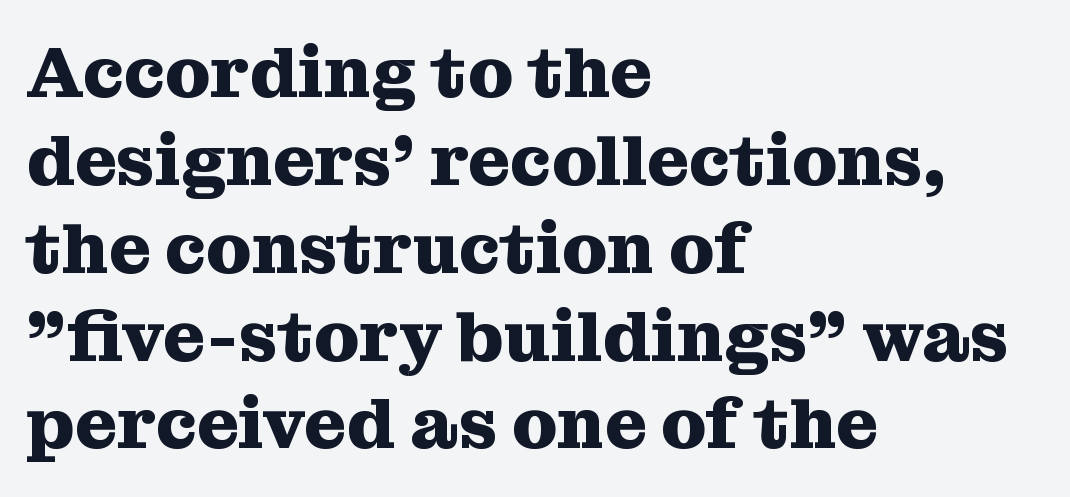
Varying glyph widths throughout — classic text-font behaviour. The letters sit at their default tracking, neither squeezed nor spread. Compared with an ordinary text face, these strokes are far heavier — a full bold. What kind of face is this? One with serifs. Tall strokes in this sample are plumb rather than angled. The ragged edge is on the right, which tells us the setting is flush left.
